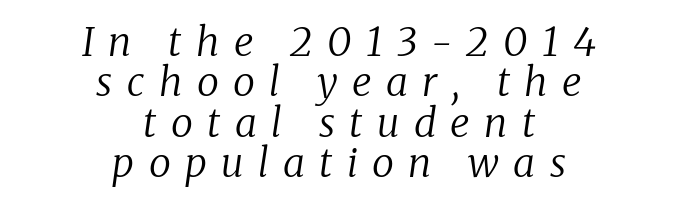
The image shows 40 px regular-weight serif type, italic (leaning right); set centered, tight line spacing (1.01x), unusually wide letter spacing (+0.36 em), not underlined; low stroke contrast and a medium x-height.
